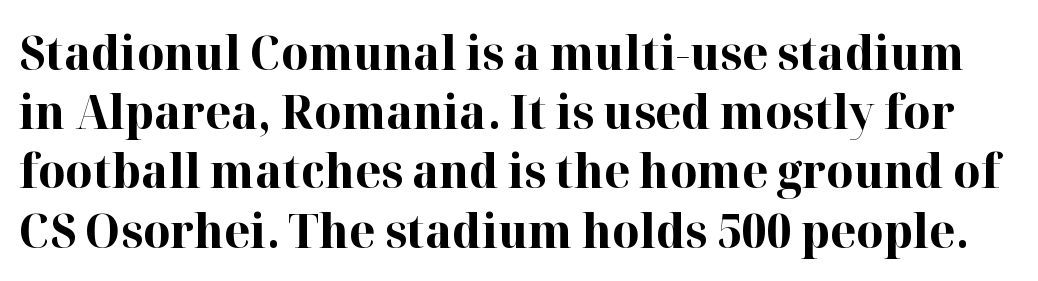
Think of a printed novel: that variable character pitch is what you see here. Nobody touched the tracking dial on this one. The string is rendered with underlining switched off. Posture: straight, roman, zero tilt.
